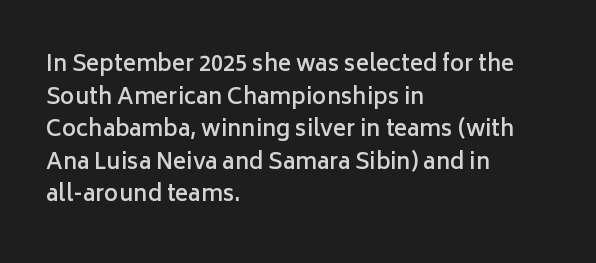
{"italic": "no", "bold": "semi", "underline": "no", "align": "left", "line_spacing": "normal", "line_spacing_ratio": 1.48, "letter_spacing": "normal", "letter_spacing_em": 0.0, "glyph_px": 22}
